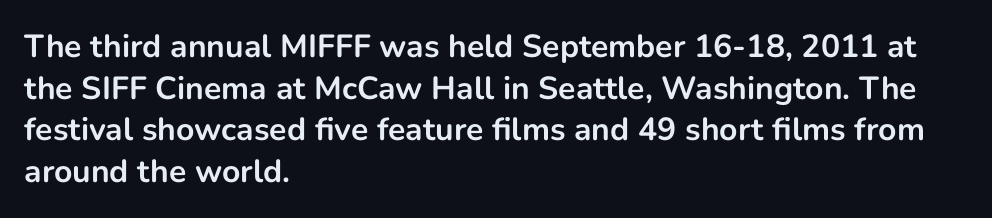
Vertically, the passage feels balanced, rows spaced as you'd expect. Layout note: lines flush left. The face used here is a sans, in the tradition of grotesques and geometrics. What stands out about the letter spacing? Nothing — it is the standard amount.
